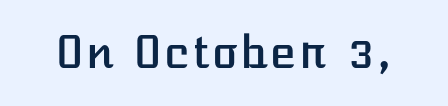
{"italic": "no", "width": "normal", "stroke_contrast": "low", "x_height": "medium", "underline": "no", "letter_spacing": "normal", "letter_spacing_em": 0.0, "glyph_px": 44}
